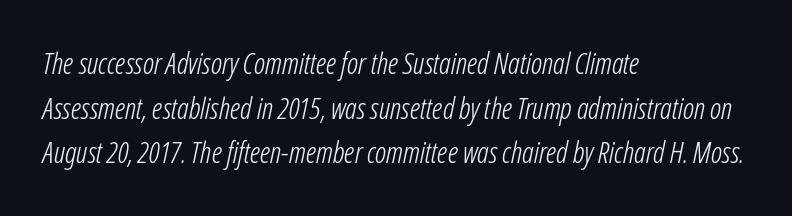
Is this a heavy cut? Hardly; it is regular or lighter. Is this a fixed-width face? No — the glyphs have proportional, varying widths. Plain, unruled lines of type. Emphasis-style slanted type is in use.
